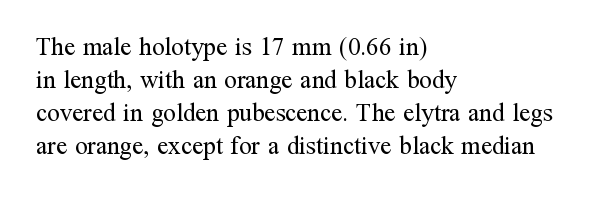
The image shows 25 px text type, upright; set left-aligned, normal line spacing (1.32x), normal letter spacing, not underlined.
